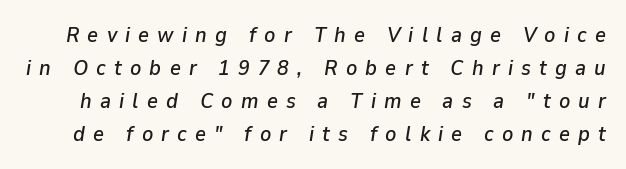
The image shows 21 px text type, italic (leaning right); set normal line spacing (1.57x), unusually wide letter spacing (+0.39 em), not underlined.
